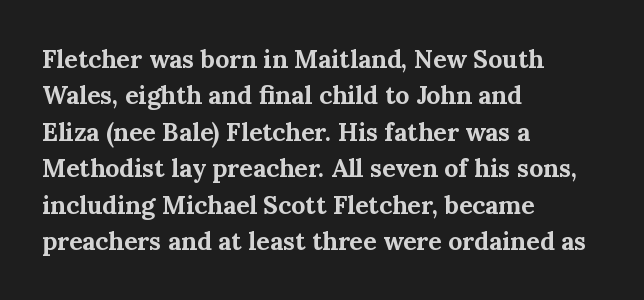
{"italic": "no", "bold": "yes", "underline": "no", "align": "left", "line_spacing": "normal", "line_spacing_ratio": 1.46, "letter_spacing": "normal", "letter_spacing_em": 0.0, "glyph_px": 25}
